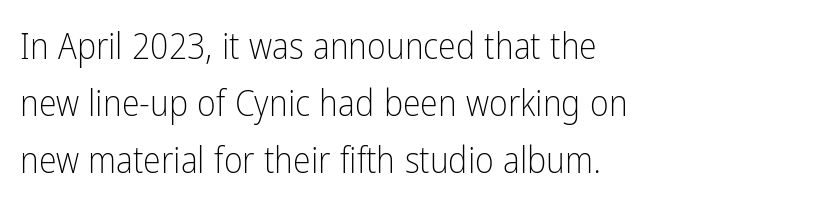
The font's upright variant was chosen for this text. Interline gaps are of average width in this sample. Here the designer chose a conventional face with non-uniform glyph widths. Unmarked baselines from the first word to the last. Vertical stems look standard width or narrower in stroke. Nothing sits at the stroke ends, so this counts as sans-serif.
